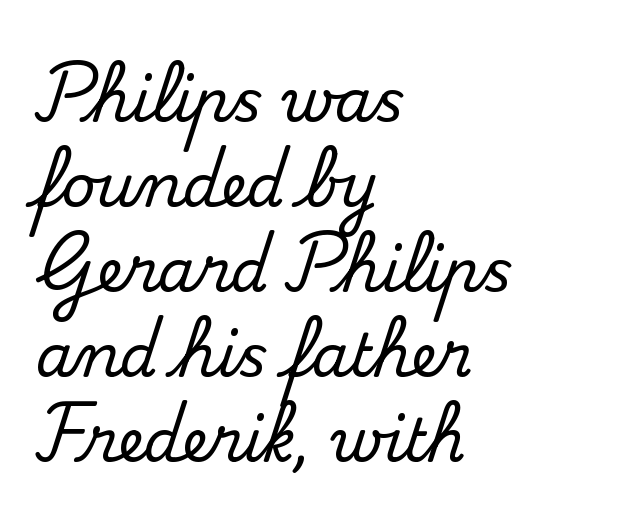
Nobody drew a line under any word here. A student would call this left alignment; a typographer would say flush left, rag right. Summary of vertical rhythm: regular, with standard interline spacing. Looks like regular typesetting: each glyph gets only the width it needs.
